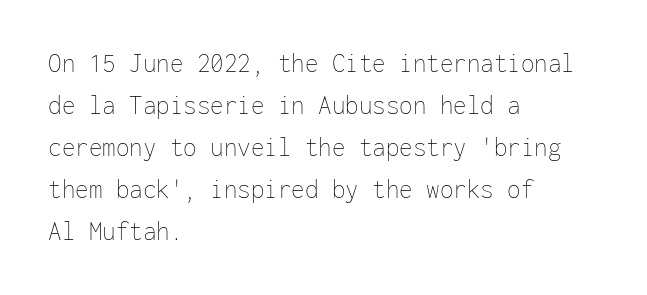
Q: Is the text bold? A: No.
Q: Is the text italic (slanted)? A: No, it is upright.
Q: Is the text underlined? A: No.
Q: How is the paragraph aligned? A: Left-aligned.
Q: Is the spacing between letters normal or unusually wide? A: Normal.
Q: Is the spacing between lines tight, normal or loose? A: Normal.
